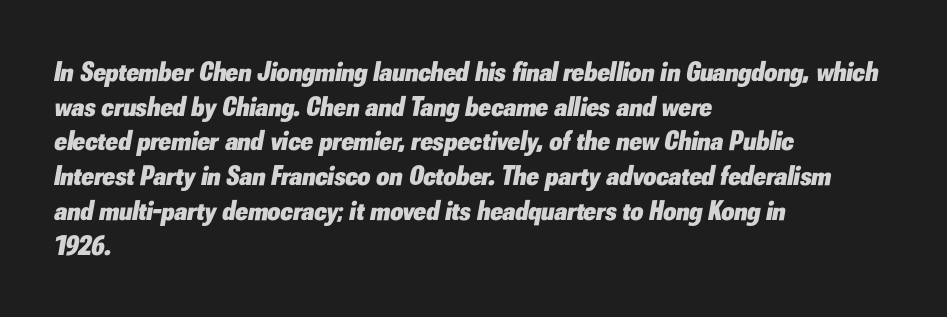
Letter spacing: default. Style check: oblique. Honestly, there is no underline to notice here at all. The rendering uses natural spacing where letterforms have individual widths. Typeset ragged right — the left edge is the straight one.
